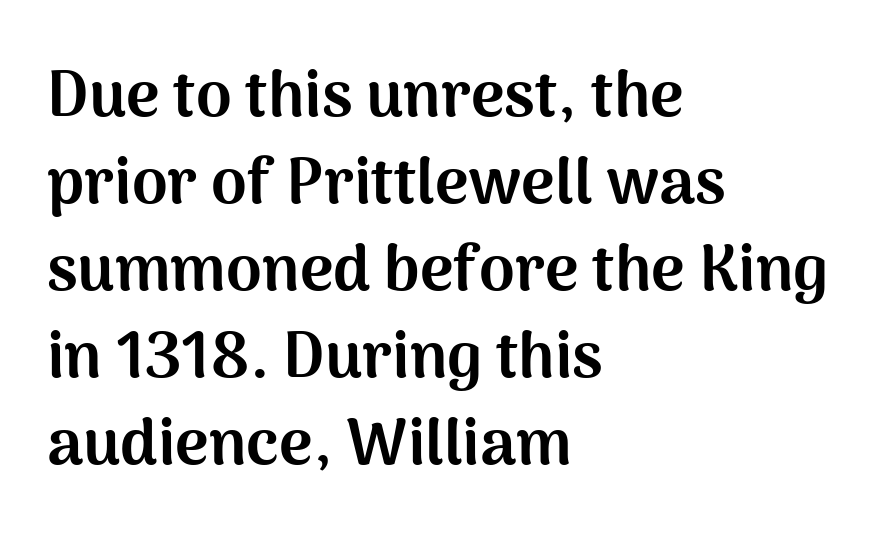
The image shows 64 px bold sans-serif type, upright; set left-aligned, normal line spacing (1.36x), normal letter spacing, not underlined; medium stroke contrast and a medium x-height.
